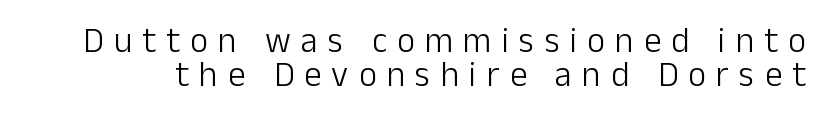
The image shows 35 px light sans-serif type, upright; set tight line spacing (0.97x), unusually wide letter spacing (+0.29 em), not underlined; low stroke contrast and a medium x-height.
